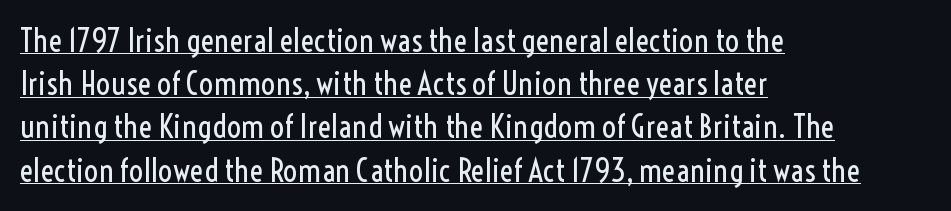
The image shows 32 px regular-weight, condensed sans-serif type, upright; set left-aligned, normal line spacing (1.35x), normal letter spacing, underlined; a medium x-height.
